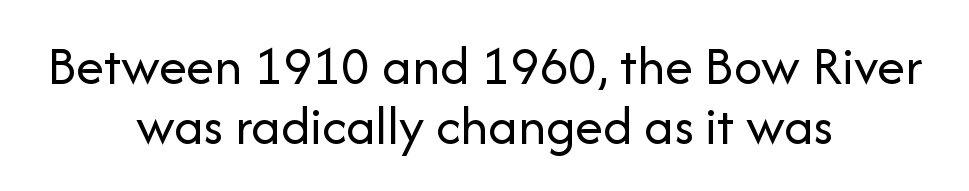
{"serif": "no", "italic": "no", "bold": "no", "weight": "regular", "width": "normal", "stroke_contrast": "low", "x_height": "medium", "monospaced": "no", "underline": "no", "align": "center", "line_spacing": "tight", "line_spacing_ratio": 1.07, "letter_spacing": "normal", "letter_spacing_em": 0.0, "glyph_px": 56}
